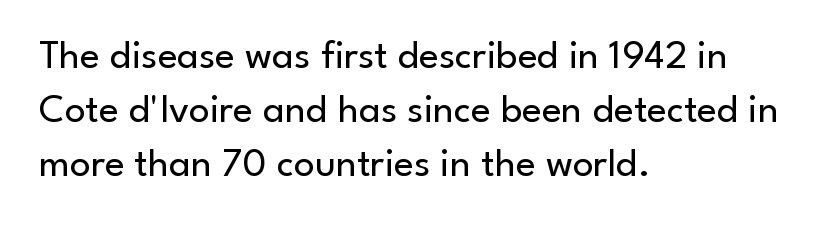
A typesetter would call this proportional, since set widths differ per character. Rows of type keep a routine distance in the vertical direction. Italic? Not at all — the glyphs are vertical. Every row of glyphs begins at an identical x-position on the left.
